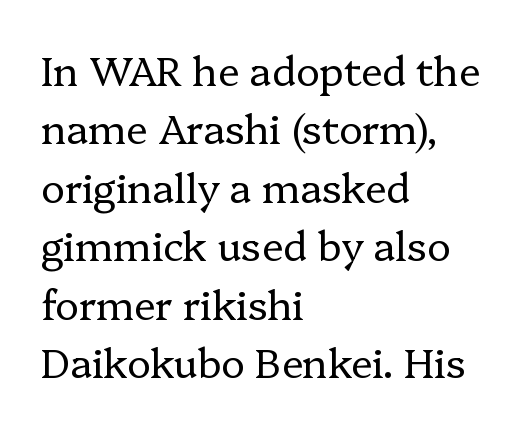
The image shows 40 px regular-weight serif type, upright; set left-aligned, normal line spacing (1.46x), normal letter spacing, not underlined; low stroke contrast and a medium x-height.
